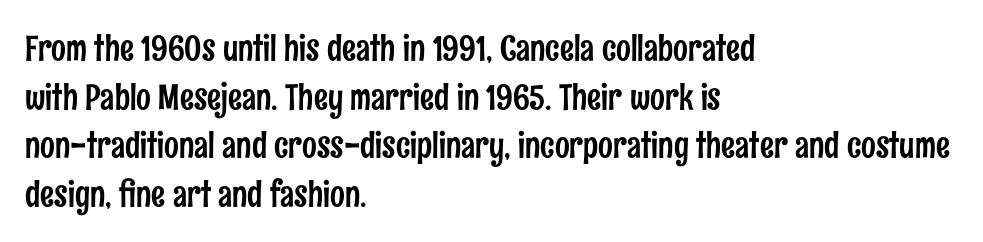
This sample uses an upright cut, with every glyph sitting square on the baseline. Short note: letters normally spaced. Descenders are the only things crossing below the line. A typesetter would call this proportional, since set widths differ per character. Each line starts at the same left margin while the right side varies.
